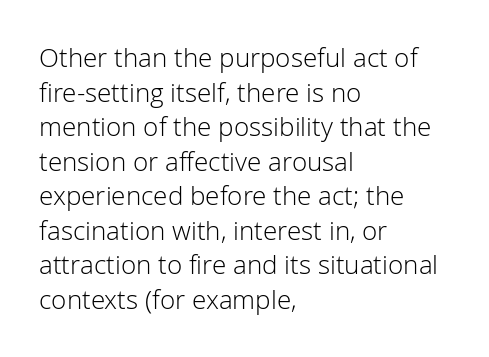
The image shows 26 px text type, upright; set left-aligned, normal line spacing (1.33x), normal letter spacing, not underlined.
